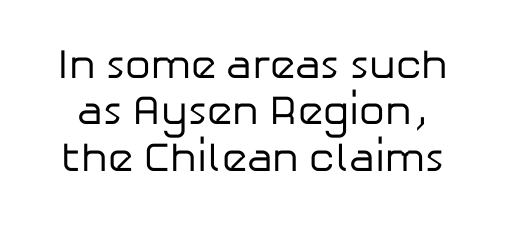
Q: Is the text bold? A: No.
Q: Is the text italic (slanted)? A: No, it is upright.
Q: Is the typeface a serif or a sans-serif typeface? A: Sans-serif.
Q: Is the text underlined? A: No.
Q: Is the spacing between letters normal or unusually wide? A: Normal.
Q: Is the spacing between lines tight, normal or loose? A: Tight.
Q: Width (condensed, normal, or wide)? A: Normal.
Q: Stroke contrast? A: Low.
Q: x-height? A: Medium.
Q: Monospaced? A: No.
